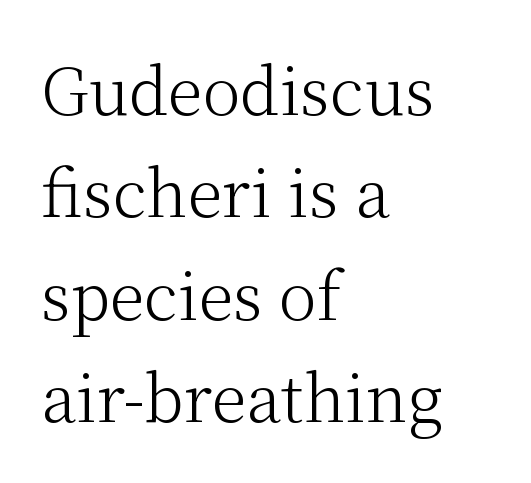
The image shows 64 px light serif type, upright; set left-aligned, normal line spacing (1.6x), normal letter spacing, not underlined; medium stroke contrast and a medium x-height.
